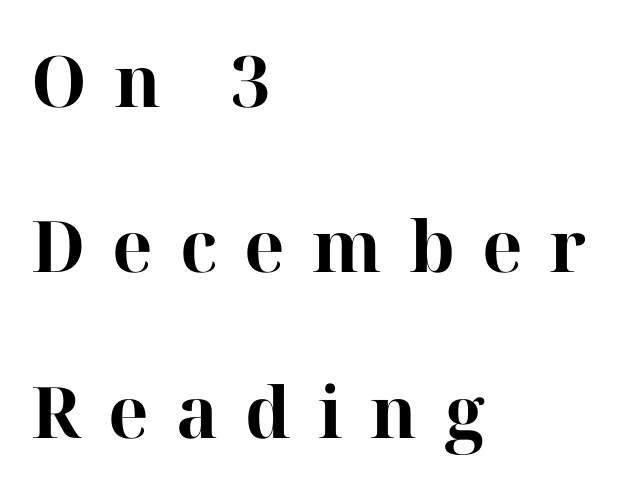
{"serif": "yes", "italic": "no", "bold": "yes", "weight": "bold", "width": "normal", "stroke_contrast": "high", "x_height": "medium", "monospaced": "no", "underline": "no", "align": "left", "line_spacing": "loose", "line_spacing_ratio": 2.33, "letter_spacing": "wide", "letter_spacing_em": 0.38, "glyph_px": 71}
